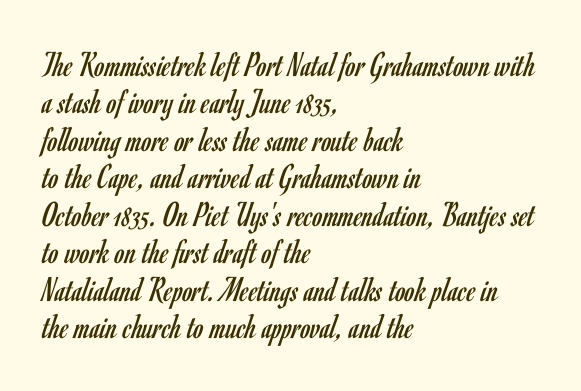
Each letter keeps its own natural width here, so spacing adapts to shape. The gaps between neighbouring characters are ordinary and unremarkable. Words float on clear page, feet unadorned. Does the type have serifs? No, each stem ends abruptly.
